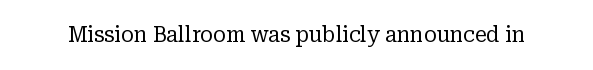
The image shows 21 px text type, upright; set normal letter spacing, not underlined.
